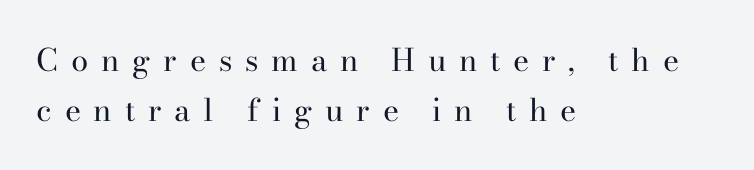
Q: Is the text bold? A: No.
Q: Is the text italic (slanted)? A: No, it is upright.
Q: Is the typeface a serif or a sans-serif typeface? A: Serif.
Q: Is the text underlined? A: No.
Q: How is the paragraph aligned? A: Left-aligned.
Q: Is the spacing between letters normal or unusually wide? A: Unusually wide.
Q: Is the spacing between lines tight, normal or loose? A: Normal.
Q: Width (condensed, normal, or wide)? A: Normal.
Q: Stroke contrast? A: High.
Q: x-height? A: Small.
Q: Monospaced? A: No.
